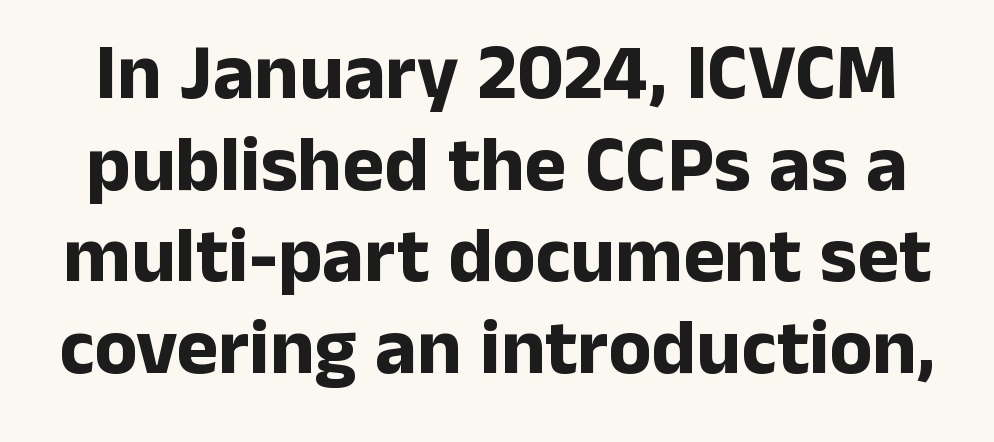
{"serif": "no", "italic": "no", "bold": "yes", "weight": "bold", "width": "normal", "stroke_contrast": "low", "x_height": "medium", "monospaced": "no", "underline": "no", "line_spacing_ratio": 1.16, "letter_spacing": "normal", "letter_spacing_em": 0.0, "glyph_px": 79}
